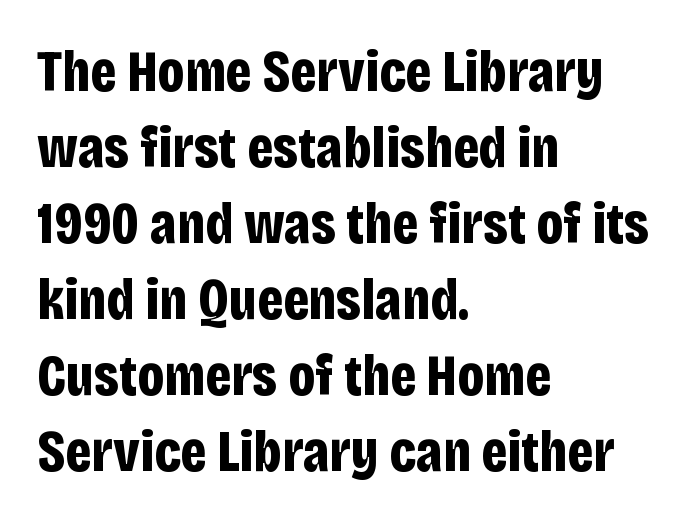
Q: Is the text bold? A: Yes.
Q: Is the text italic (slanted)? A: No, it is upright.
Q: Is the typeface a serif or a sans-serif typeface? A: Sans-serif.
Q: Is the text underlined? A: No.
Q: How is the paragraph aligned? A: Left-aligned.
Q: Is the spacing between letters normal or unusually wide? A: Normal.
Q: Is the spacing between lines tight, normal or loose? A: Normal.
Q: Width (condensed, normal, or wide)? A: Condensed.
Q: Stroke contrast? A: Low.
Q: x-height? A: Large.
Q: Monospaced? A: No.
